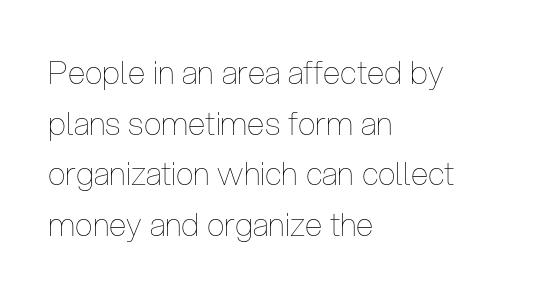
Q: Is the text bold? A: No.
Q: Is the text italic (slanted)? A: No, it is upright.
Q: Is the text underlined? A: No.
Q: How is the paragraph aligned? A: Left-aligned.
Q: Is the spacing between letters normal or unusually wide? A: Normal.
Q: Is the spacing between lines tight, normal or loose? A: Normal.
Q: Width (condensed, normal, or wide)? A: Condensed.
Q: Stroke contrast? A: Low.
Q: x-height? A: Medium.
Q: Monospaced? A: No.
